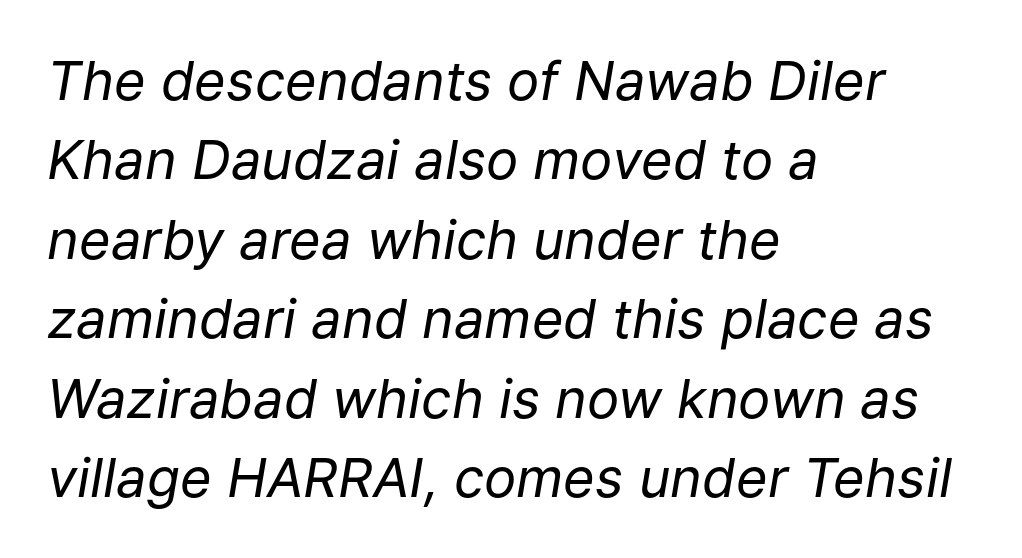
Q: Is the text bold? A: No.
Q: Is the text italic (slanted)? A: Yes, it leans right by about 9 degrees.
Q: Is the text underlined? A: No.
Q: How is the paragraph aligned? A: Left-aligned.
Q: Is the spacing between letters normal or unusually wide? A: Normal.
Q: Is the spacing between lines tight, normal or loose? A: Normal.
Q: Width (condensed, normal, or wide)? A: Normal.
Q: Stroke contrast? A: Low.
Q: x-height? A: Medium.
Q: Monospaced? A: No.
